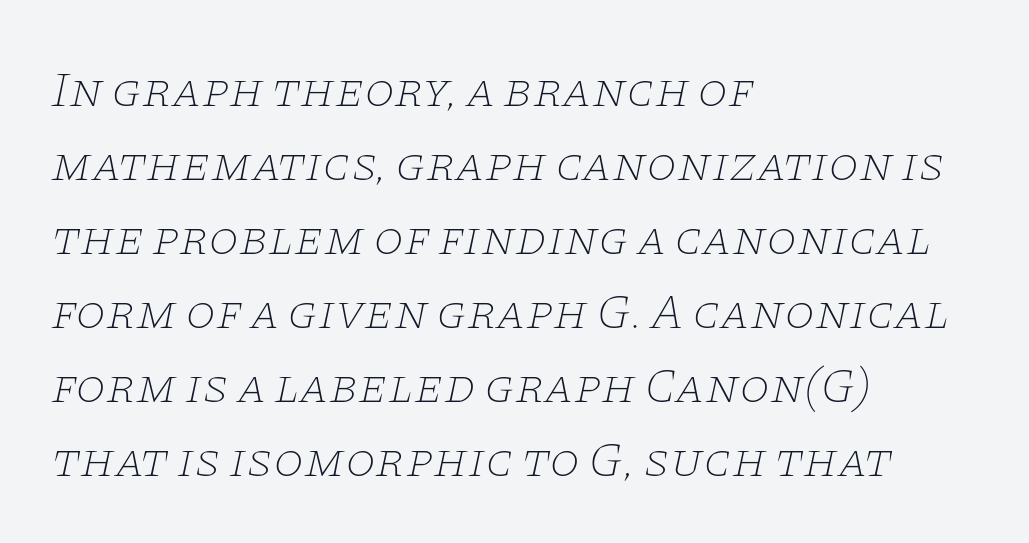
Q: Is the text bold? A: No.
Q: Is the text italic (slanted)? A: Yes, it leans right by about 11 degrees.
Q: Is the typeface a serif or a sans-serif typeface? A: Serif.
Q: Is the text underlined? A: No.
Q: How is the paragraph aligned? A: Left-aligned.
Q: Is the spacing between letters normal or unusually wide? A: Normal.
Q: Is the spacing between lines tight, normal or loose? A: Normal.
Q: Width (condensed, normal, or wide)? A: Wide.
Q: Stroke contrast? A: Low.
Q: x-height? A: Large.
Q: Monospaced? A: No.
